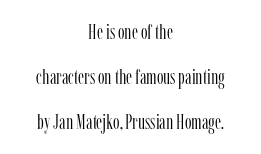
{"italic": "no", "bold": "no", "underline": "no", "align": "center", "line_spacing": "loose", "line_spacing_ratio": 2.14, "letter_spacing": "normal", "letter_spacing_em": 0.0, "glyph_px": 21}
